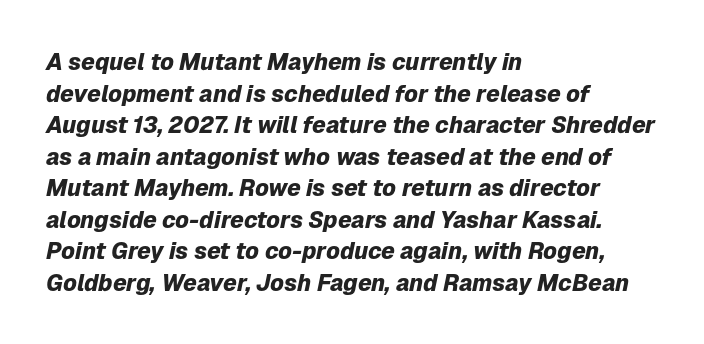
Q: Is the text bold? A: Yes.
Q: Is the text italic (slanted)? A: Yes, it leans right by about 12 degrees.
Q: Is the text underlined? A: No.
Q: How is the paragraph aligned? A: Left-aligned.
Q: Is the spacing between letters normal or unusually wide? A: Normal.
Q: Is the spacing between lines tight, normal or loose? A: Normal.
